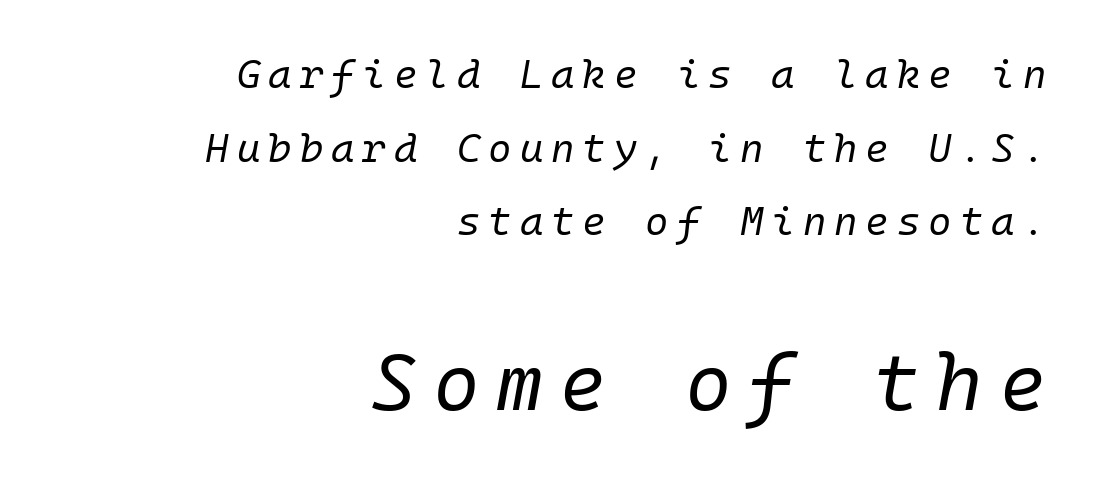
Here the second block reads like a headline and the first like body copy. Glance below the letters and you will spot only blank space. The rendering uses typewriter-style spacing with identical character cells. The face used here has a pronounced slope to its letters. Every row of glyphs terminates at an identical x-position on the right. Characters follow at a spacing far wider than the type designer built in.
